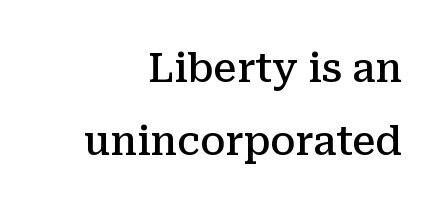
Spacing between characters is what you'd get straight out of the box. Set as a demibold, roughly 600 on the weight scale. You could not count columns in this text — the font is proportionally spaced. The compositor pushed each line to the right boundary. Just letters on the line, the space beneath them empty.
